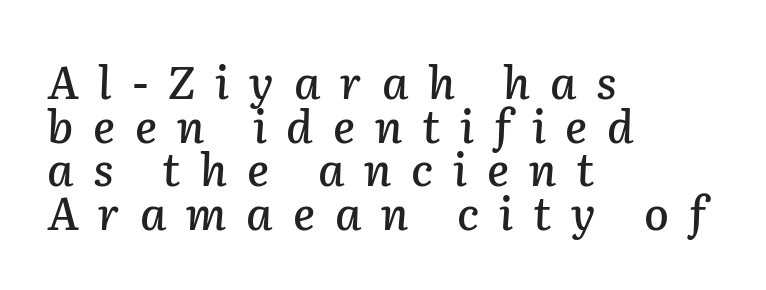
Q: Is the text italic (slanted)? A: Yes, it leans right by about 2 degrees.
Q: Is the text underlined? A: No.
Q: How is the paragraph aligned? A: Left-aligned.
Q: Is the spacing between letters normal or unusually wide? A: Unusually wide.
Q: Is the spacing between lines tight, normal or loose? A: Tight.
Q: Width (condensed, normal, or wide)? A: Normal.
Q: Stroke contrast? A: Low.
Q: x-height? A: Medium.
Q: Monospaced? A: No.
